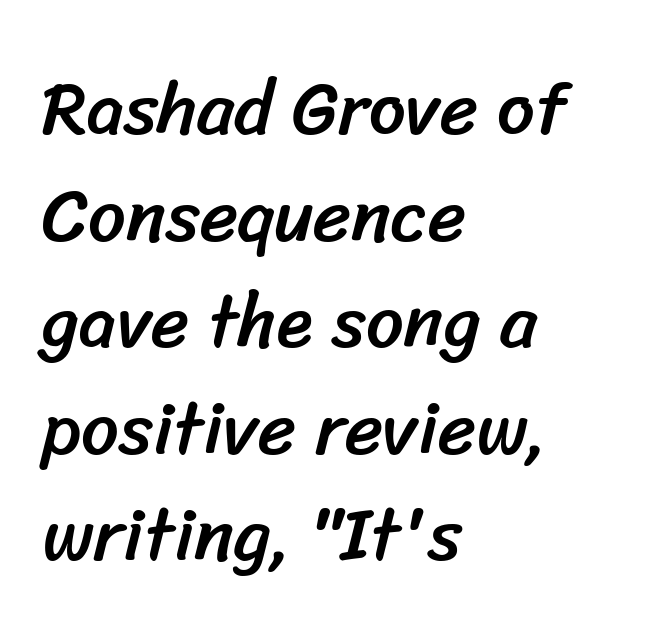
Q: Is the typeface a serif or a sans-serif typeface? A: Sans-serif.
Q: Is the text underlined? A: No.
Q: How is the paragraph aligned? A: Left-aligned.
Q: Is the spacing between letters normal or unusually wide? A: Normal.
Q: Is the spacing between lines tight, normal or loose? A: Normal.
Q: Width (condensed, normal, or wide)? A: Normal.
Q: Stroke contrast? A: Low.
Q: x-height? A: Medium.
Q: Monospaced? A: No.
